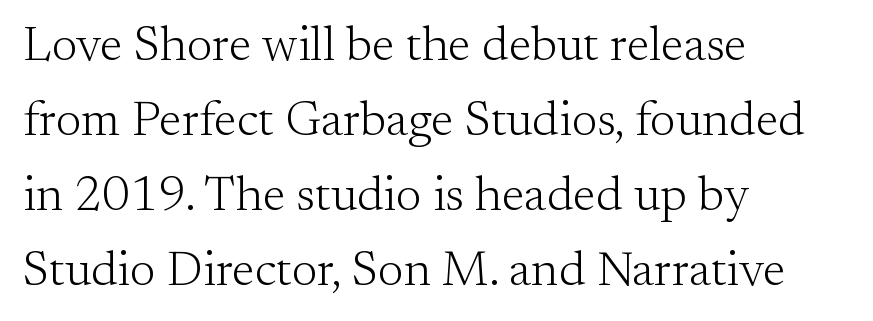
{"serif": "yes", "italic": "no", "bold": "no", "weight": "light", "width": "normal", "stroke_contrast": "medium", "x_height": "small", "monospaced": "no", "underline": "no", "align": "left", "line_spacing": "normal", "line_spacing_ratio": 1.53, "letter_spacing": "normal", "letter_spacing_em": 0.0, "glyph_px": 49}
